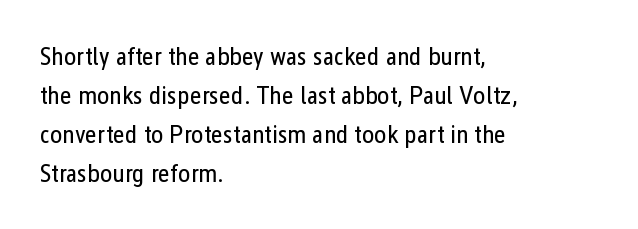
{"italic": "no", "bold": "no", "underline": "no", "align": "left", "line_spacing": "normal", "line_spacing_ratio": 1.5, "letter_spacing": "normal", "letter_spacing_em": 0.0, "glyph_px": 26}
